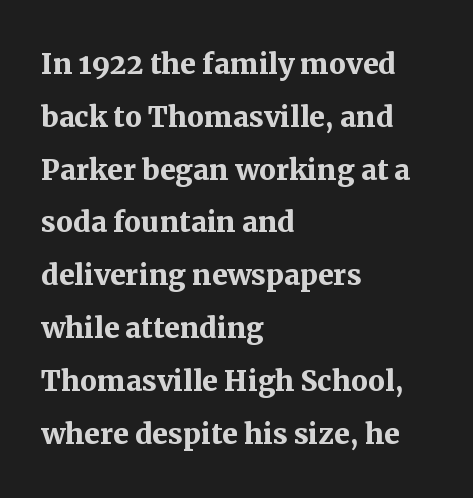
{"serif": "yes", "italic": "no", "bold": "yes", "weight": "semibold", "width": "normal", "stroke_contrast": "medium", "x_height": "medium", "monospaced": "no", "underline": "no", "align": "left", "line_spacing": "normal", "line_spacing_ratio": 1.39, "letter_spacing": "normal", "letter_spacing_em": 0.0, "glyph_px": 38}
